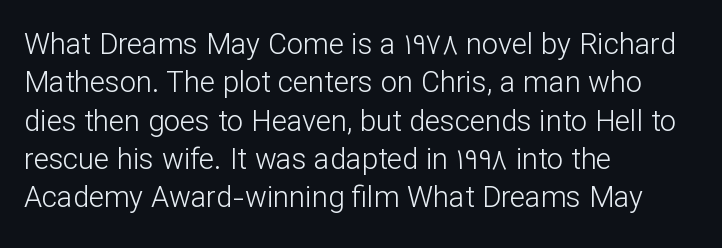
Q: Is the text bold? A: No.
Q: Is the text italic (slanted)? A: No, it is upright.
Q: Is the typeface a serif or a sans-serif typeface? A: Sans-serif.
Q: Is the text underlined? A: No.
Q: How is the paragraph aligned? A: Left-aligned.
Q: Is the spacing between letters normal or unusually wide? A: Normal.
Q: Is the spacing between lines tight, normal or loose? A: Normal.
Q: Width (condensed, normal, or wide)? A: Normal.
Q: Stroke contrast? A: Low.
Q: x-height? A: Medium.
Q: Monospaced? A: No.
